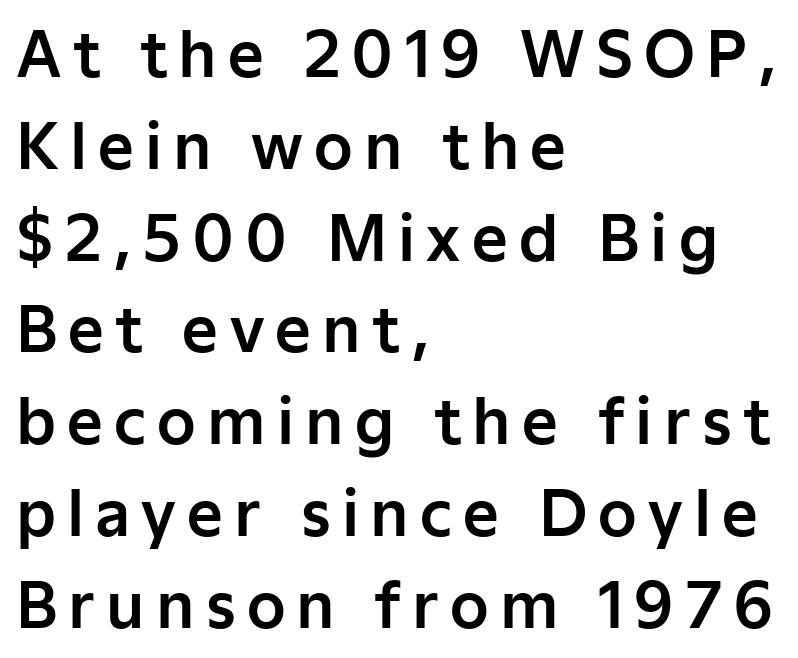
Q: Is the text italic (slanted)? A: No, it is upright.
Q: Is the typeface a serif or a sans-serif typeface? A: Sans-serif.
Q: Is the text underlined? A: No.
Q: How is the paragraph aligned? A: Left-aligned.
Q: Is the spacing between lines tight, normal or loose? A: Normal.
Q: Width (condensed, normal, or wide)? A: Normal.
Q: Stroke contrast? A: Low.
Q: x-height? A: Medium.
Q: Monospaced? A: No.
